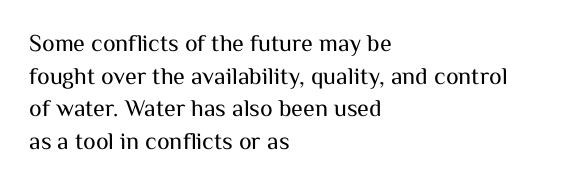
Q: Is the text bold? A: No.
Q: Is the text italic (slanted)? A: No, it is upright.
Q: Is the text underlined? A: No.
Q: How is the paragraph aligned? A: Left-aligned.
Q: Is the spacing between letters normal or unusually wide? A: Normal.
Q: Is the spacing between lines tight, normal or loose? A: Normal.
